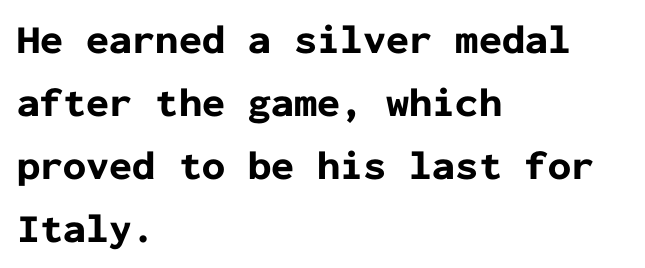
The image shows 41 px bold sans-serif type, upright, monospaced; set left-aligned, normal line spacing (1.54x), normal letter spacing, not underlined; low stroke contrast and a medium x-height.
